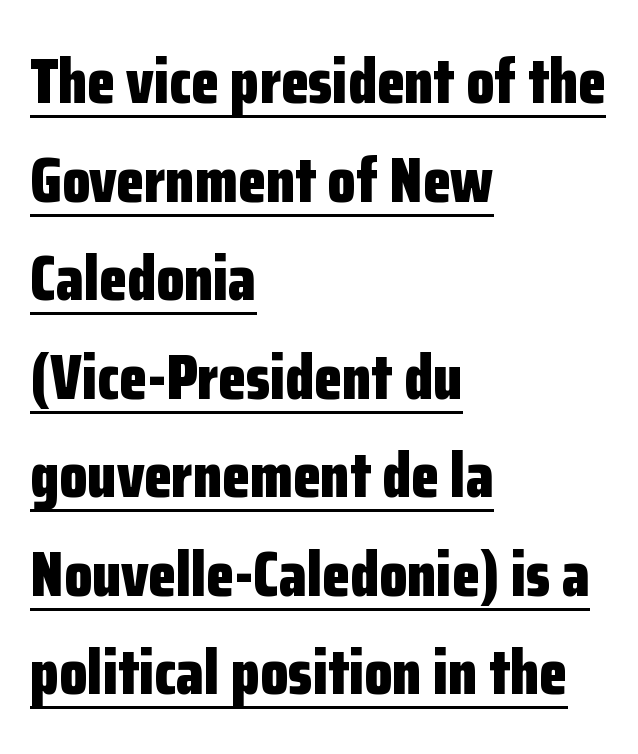
This rendering uses left alignment, leaving the right contour irregular. A normal amount of white space separates one row of letters from the next. The sample's only ornament is a line tracing under the words. There is no visible air inserted between adjacent glyphs. Letterform terminals end flat and unadorned throughout the passage.
